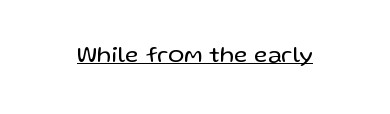
Underlined type. When letters stand straight like this, we call the style roman or upright. The line texture is even and compact thanks to regular tracking. The strokes carry an ordinary text weight at most.
